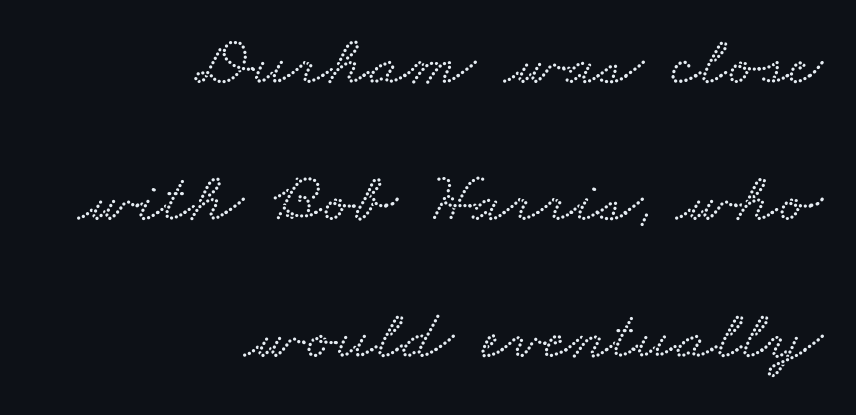
{"serif": "yes", "width": "wide", "stroke_contrast": "low", "x_height": "small", "monospaced": "no", "underline": "no", "align": "right", "line_spacing": "loose", "line_spacing_ratio": 1.9, "letter_spacing": "normal", "letter_spacing_em": 0.0, "glyph_px": 72}
